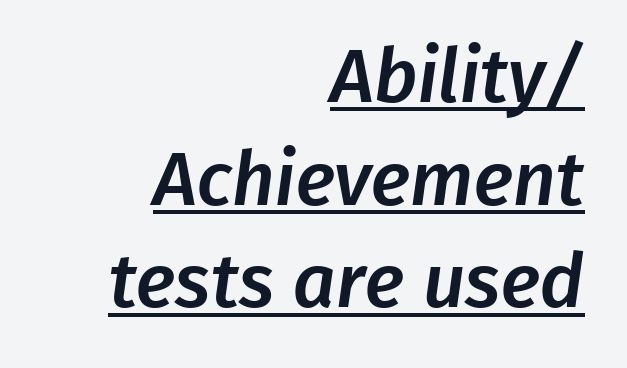
Q: Is the typeface a serif or a sans-serif typeface? A: Sans-serif.
Q: Is the text underlined? A: Yes.
Q: How is the paragraph aligned? A: Right-aligned.
Q: Is the spacing between letters normal or unusually wide? A: Normal.
Q: Is the spacing between lines tight, normal or loose? A: Normal.
Q: Width (condensed, normal, or wide)? A: Normal.
Q: Stroke contrast? A: Low.
Q: x-height? A: Medium.
Q: Monospaced? A: No.
